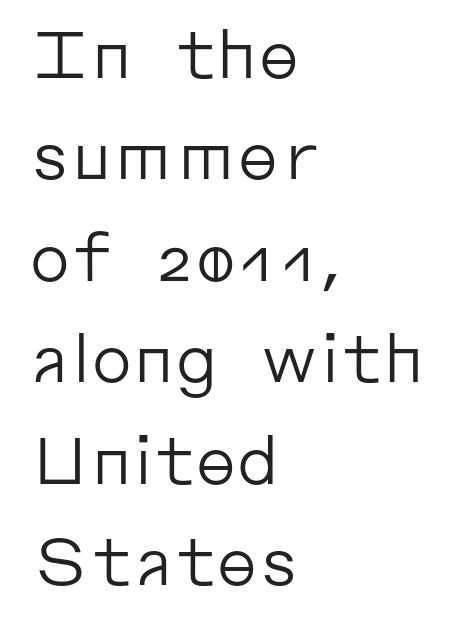
It's the straight-up-and-down kind of type. Check the space under the baseline: it is left empty. The letterforms sit shoulder to shoulder at normal distance. The setting favours the left margin, as ordinary paragraphs usually do.
